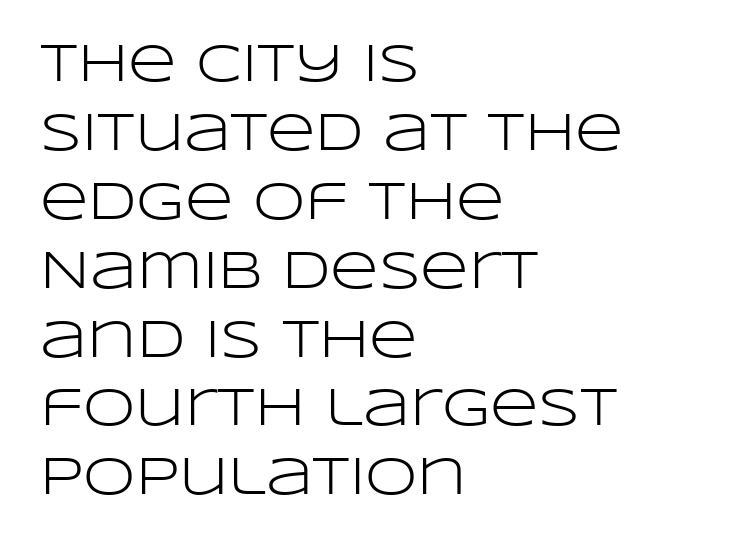
The image shows 53 px light, wide sans-serif type, upright; set left-aligned, normal line spacing (1.3x), normal letter spacing, not underlined; low stroke contrast and a large x-height.
